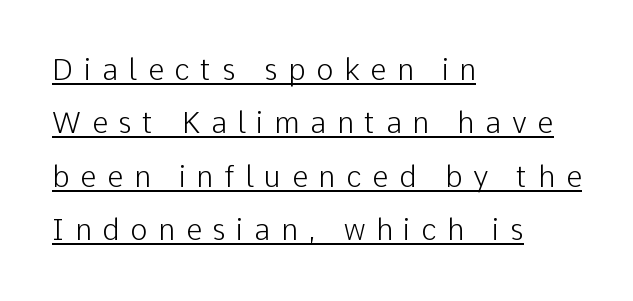
Emphasis is given by a line drawn under the lettering. Each letter keeps its own natural width here, so spacing adapts to shape. Counters stay open thanks to moderate or lighter strokes. Layout note: lines flush left. Is this a sans? Yes — the strokes have no serifs.
